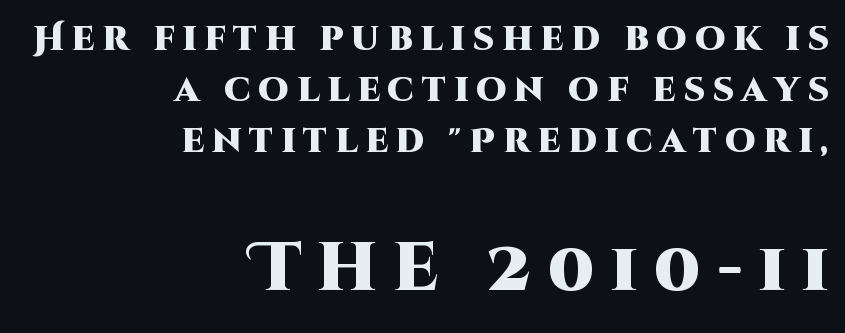
Q: Is the text bold? A: Yes.
Q: Is the text italic (slanted)? A: No, it is upright.
Q: Is the typeface a serif or a sans-serif typeface? A: Sans-serif.
Q: Is the text underlined? A: No.
Q: How is the paragraph aligned? A: Right-aligned.
Q: Is the spacing between letters normal or unusually wide? A: Unusually wide.
Q: Is the spacing between lines tight, normal or loose? A: Normal.
Q: Which block of text is set in a larger size, the first (top) or the second (bottom)? A: The second (bottom) one.
Q: Width (condensed, normal, or wide)? A: Normal.
Q: Stroke contrast? A: High.
Q: x-height? A: Large.
Q: Monospaced? A: No.
